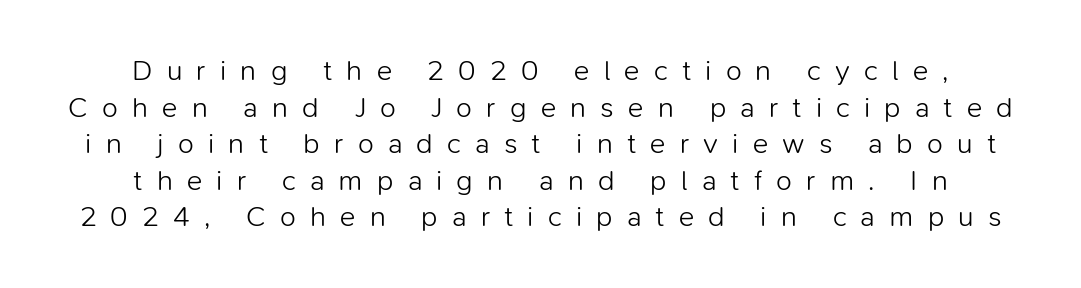
{"serif": "no", "italic": "no", "bold": "no", "weight": "light", "width": "normal", "stroke_contrast": "low", "x_height": "medium", "monospaced": "no", "underline": "no", "align": "center", "line_spacing": "normal", "line_spacing_ratio": 1.26, "letter_spacing": "wide", "letter_spacing_em": 0.49, "glyph_px": 29}
